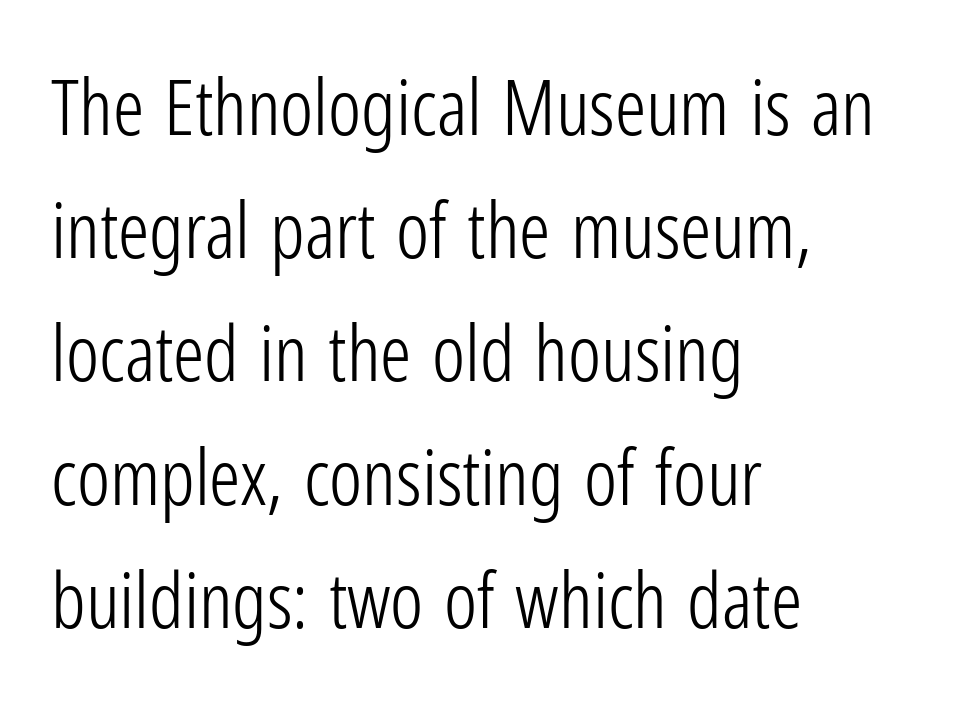
The image shows 78 px light, condensed sans-serif type, upright; set left-aligned, normal line spacing (1.58x), normal letter spacing, not underlined; low stroke contrast and a medium x-height.
